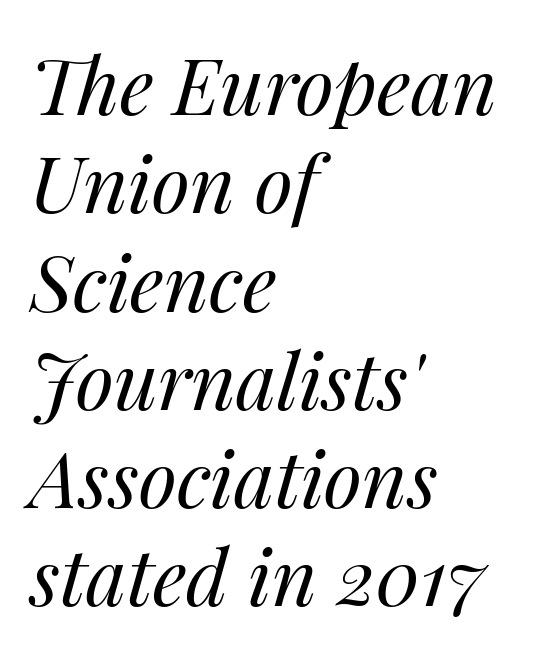
The image shows 78 px regular-weight type, italic (leaning right); set left-aligned, normal line spacing (1.26x), normal letter spacing, not underlined; medium stroke contrast and a medium x-height.
